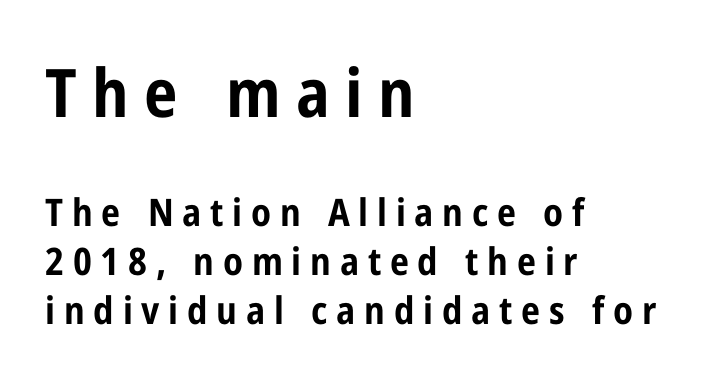
The image shows 67 px bold, condensed sans-serif type, upright; set left-aligned, normal line spacing (1.29x), unusually wide letter spacing (+0.23 em), not underlined; the first (top) block is 1.76x larger; low stroke contrast and a medium x-height.
